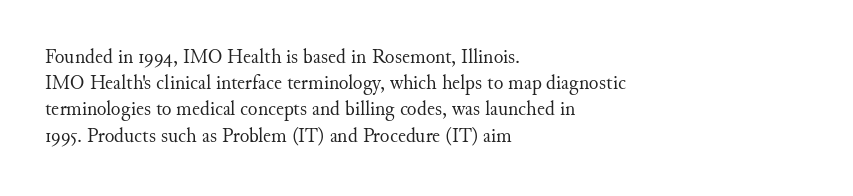
{"italic": "no", "bold": "no", "underline": "no", "align": "left", "line_spacing": "normal", "line_spacing_ratio": 1.31, "letter_spacing": "normal", "letter_spacing_em": 0.0, "glyph_px": 20}
